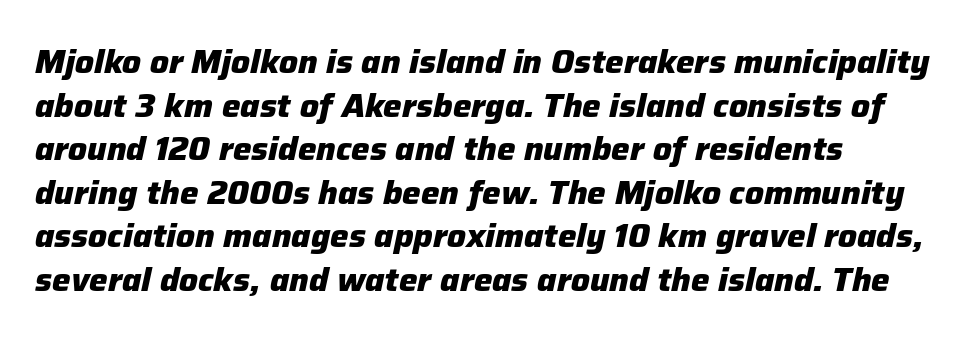
{"italic": "yes", "lean": "right", "slant_degrees": 12, "bold": "yes", "weight": "heavy", "width": "normal", "stroke_contrast": "low", "x_height": "medium", "monospaced": "no", "underline": "no", "align": "left", "line_spacing": "normal", "line_spacing_ratio": 1.32, "letter_spacing": "normal", "letter_spacing_em": 0.0, "glyph_px": 33}
